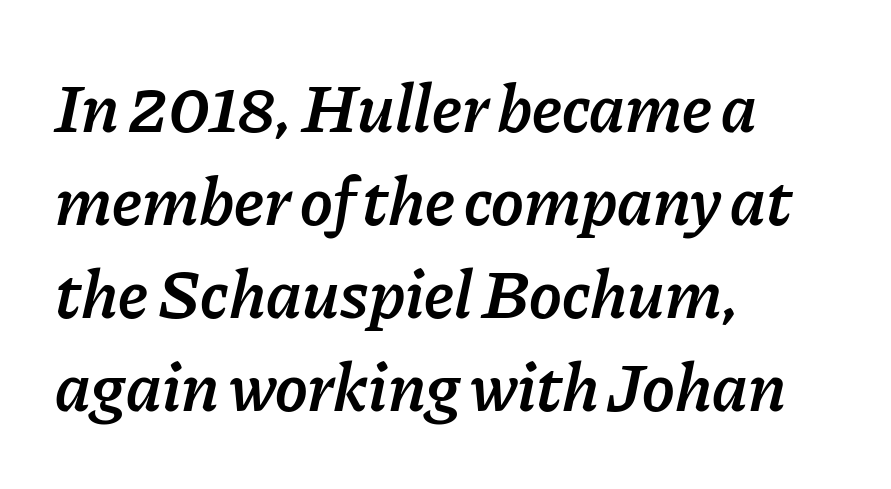
The image shows 69 px semibold type, italic (leaning right); set left-aligned, normal line spacing (1.35x), normal letter spacing, not underlined; low stroke contrast and a medium x-height.
